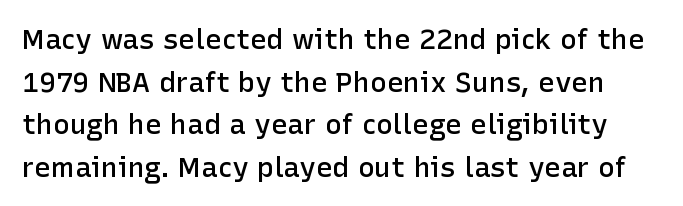
Q: Is the text bold? A: Semi-bold.
Q: Is the text italic (slanted)? A: No, it is upright.
Q: Is the typeface a serif or a sans-serif typeface? A: Sans-serif.
Q: Is the text underlined? A: No.
Q: Is the spacing between letters normal or unusually wide? A: Normal.
Q: Is the spacing between lines tight, normal or loose? A: Normal.
Q: Width (condensed, normal, or wide)? A: Normal.
Q: Stroke contrast? A: Low.
Q: x-height? A: Medium.
Q: Monospaced? A: No.
